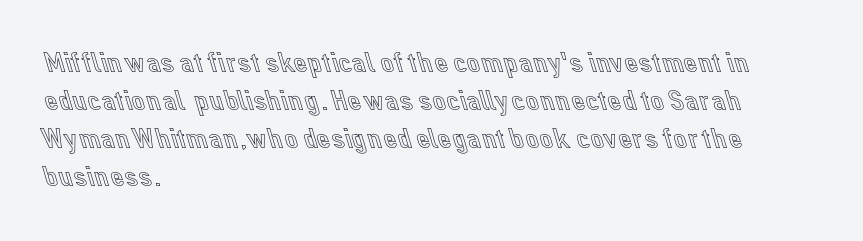
The image shows 30 px text type; set left-aligned, normal line spacing (1.27x), normal letter spacing, not underlined; a medium x-height.
